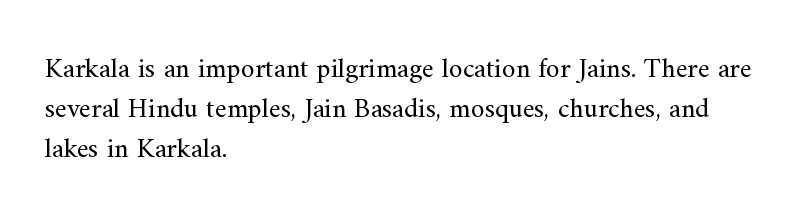
The image shows 28 px regular-weight serif type, upright; set left-aligned, normal line spacing (1.42x), normal letter spacing, not underlined; medium stroke contrast and a small x-height.
